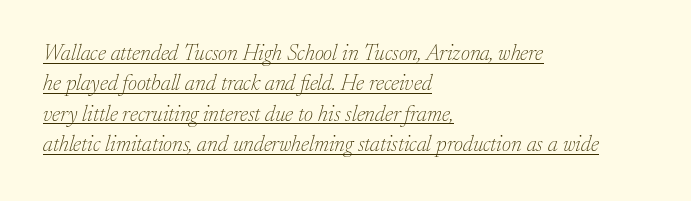
Horizontal alignment here is leftward, the default for most running prose. Words appear dense and cohesive because spacing is normal. Each stroke keeps to a modest, everyday thickness or less. A rule runs beneath these lines of type. Rows of type keep a routine distance in the vertical direction. If you drew a line through each stem, it would be angled.
